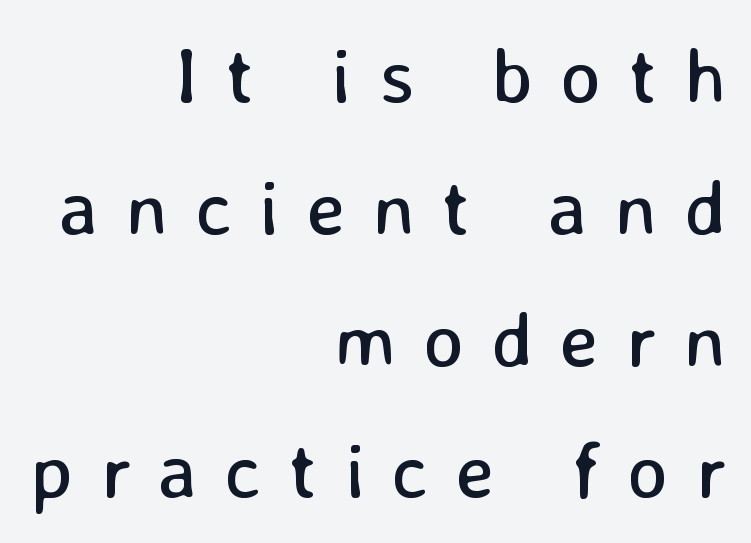
The text was rendered using a sans face with plain stroke endings. Leading matches the norm, producing a regular column. Do the characters align in a grid? No, the font is proportional. The letters look calm and open, with moderate or lighter stems. The foot of each line stays bare and open.
